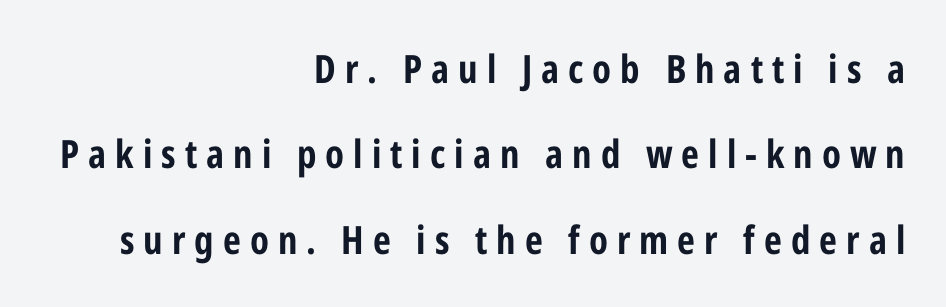
Q: Is the text bold? A: Yes.
Q: Is the text italic (slanted)? A: No, it is upright.
Q: Is the typeface a serif or a sans-serif typeface? A: Sans-serif.
Q: Is the text underlined? A: No.
Q: How is the paragraph aligned? A: Right-aligned.
Q: Is the spacing between letters normal or unusually wide? A: Unusually wide.
Q: Is the spacing between lines tight, normal or loose? A: Loose.
Q: Width (condensed, normal, or wide)? A: Condensed.
Q: Stroke contrast? A: Low.
Q: x-height? A: Medium.
Q: Monospaced? A: No.
